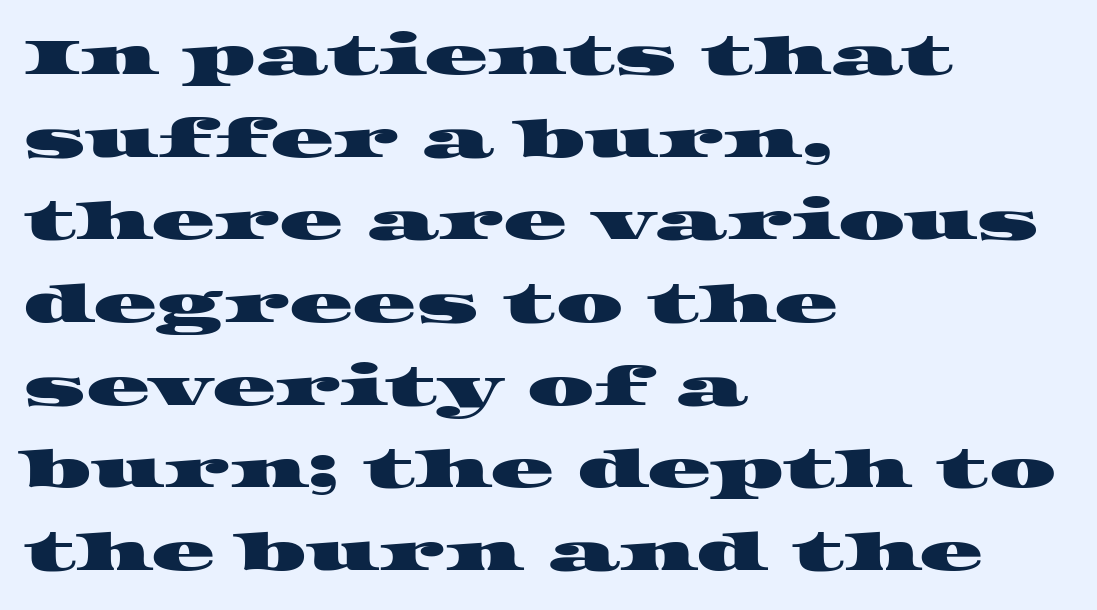
The typeface chosen for these lines features serifs. These lines keep a tight, regular rhythm from letter to letter. These lines sit exactly where default settings would place them. This sample is left-justified, so line endings fall wherever the words run out.
